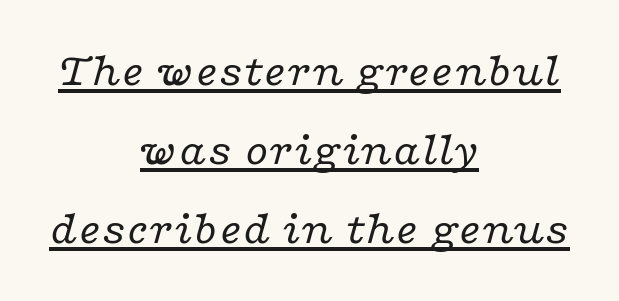
Q: Is the text bold? A: No.
Q: Is the text italic (slanted)? A: Yes, it leans right by about 16 degrees.
Q: Is the typeface a serif or a sans-serif typeface? A: Serif.
Q: Is the text underlined? A: Yes.
Q: How is the paragraph aligned? A: Centered.
Q: Is the spacing between letters normal or unusually wide? A: Normal.
Q: Is the spacing between lines tight, normal or loose? A: Normal.
Q: Width (condensed, normal, or wide)? A: Wide.
Q: Stroke contrast? A: Low.
Q: x-height? A: Medium.
Q: Monospaced? A: No.
